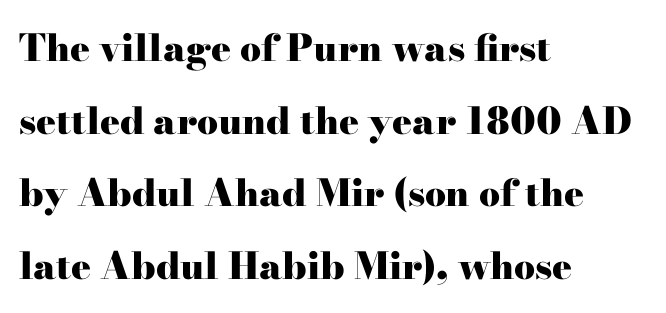
The image shows 37 px heavy, wide serif type, upright; set left-aligned, loose line spacing (1.96x), normal letter spacing, not underlined; high stroke contrast and a small x-height.
